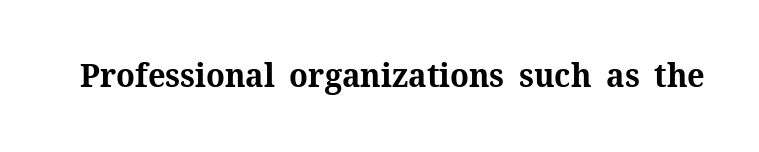
Strokes here are thick enough to call this a true bold. Posture: straight, roman, zero tilt. Characters follow at the spacing the type designer built in. Is this a fixed-width face? No — the glyphs have proportional, varying widths.
